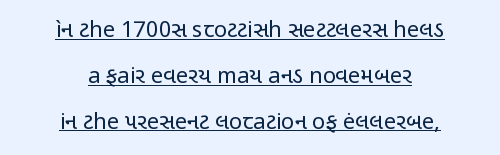
Compared with undecorated copy, this sample adds a rule below the words. A quiet, ordinary-to-light weight characterises the typeface. In terms of leading, this rendering errs on the spacious side. The passage shown has conventional tracking throughout.
